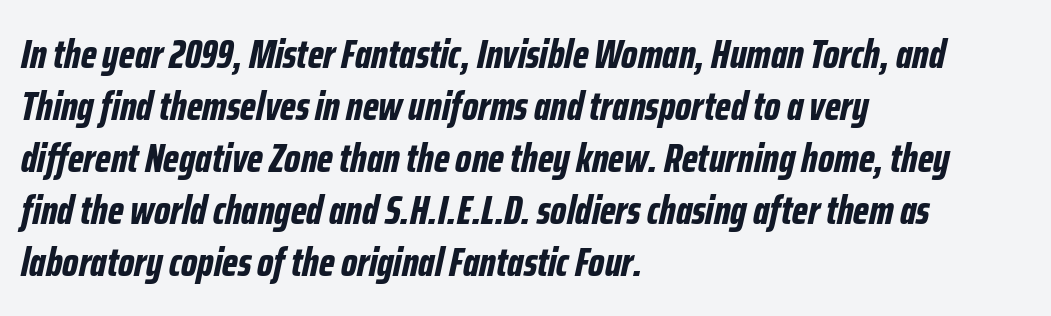
The image shows 41 px bold, condensed type, italic (leaning right); set left-aligned, normal line spacing (1.27x), normal letter spacing, not underlined; low stroke contrast and a medium x-height.
